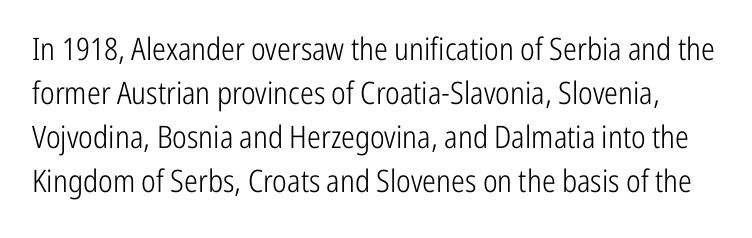
Q: Is the text bold? A: No.
Q: Is the text italic (slanted)? A: No, it is upright.
Q: Is the typeface a serif or a sans-serif typeface? A: Sans-serif.
Q: Is the text underlined? A: No.
Q: Is the spacing between letters normal or unusually wide? A: Normal.
Q: Is the spacing between lines tight, normal or loose? A: Normal.
Q: Width (condensed, normal, or wide)? A: Condensed.
Q: Stroke contrast? A: Low.
Q: x-height? A: Medium.
Q: Monospaced? A: No.
